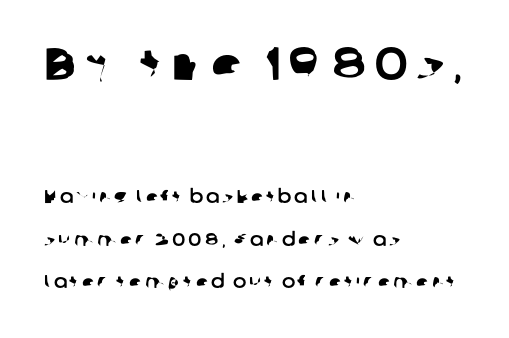
{"serif": "no", "width": "normal", "stroke_contrast": "low", "x_height": "medium", "monospaced": "no", "underline": "no", "align": "left", "line_spacing": "loose", "line_spacing_ratio": 2.36, "larger_block": "first", "size_ratio": 2.56, "glyph_px": 46}
